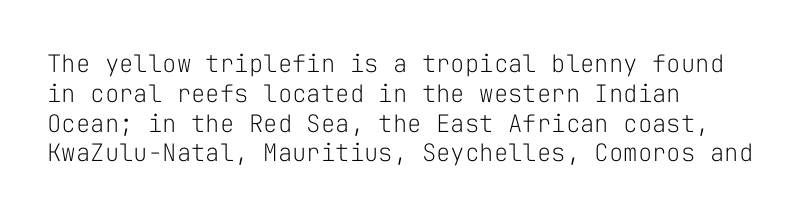
The image shows 24 px text type, upright; set left-aligned, line spacing 1.24x, normal letter spacing, not underlined.
